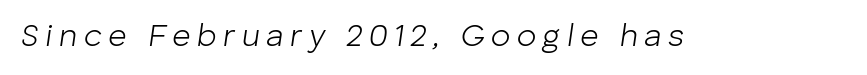
{"italic": "yes", "lean": "right", "slant_degrees": 8, "bold": "no", "weight": "light", "width": "normal", "stroke_contrast": "low", "x_height": "medium", "monospaced": "no", "underline": "no", "letter_spacing": "wide", "letter_spacing_em": 0.2, "glyph_px": 32}
